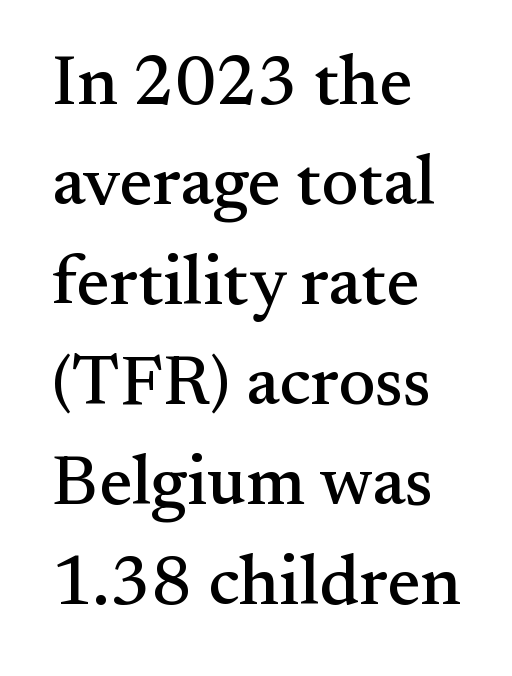
{"serif": "yes", "italic": "no", "width": "normal", "stroke_contrast": "medium", "x_height": "small", "monospaced": "no", "underline": "no", "align": "left", "line_spacing": "normal", "line_spacing_ratio": 1.43, "letter_spacing": "normal", "letter_spacing_em": 0.0, "glyph_px": 70}
